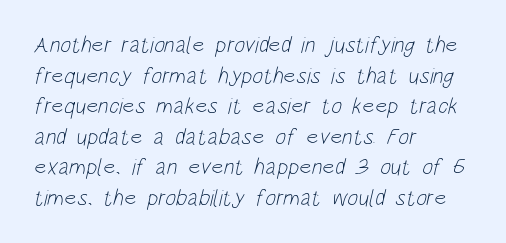
{"bold": "no", "underline": "no", "align": "left", "line_spacing": "normal", "line_spacing_ratio": 1.33, "letter_spacing": "normal", "letter_spacing_em": 0.0, "glyph_px": 23}
